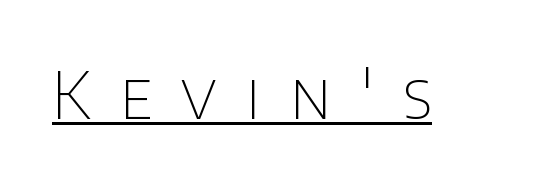
The image shows 65 px thin sans-serif type, upright; set unusually wide letter spacing (+0.45 em), underlined; low stroke contrast and a large x-height.
